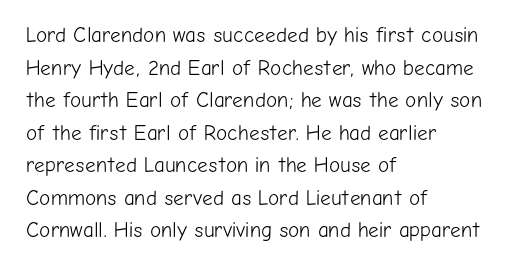
The axis of the letterforms is exactly vertical. Here the glyphs are tracked normally, forming tight word shapes. Descenders hang freely into open space. Line beginnings align vertically; line endings do not. The rows are spaced the way most documents space them.
